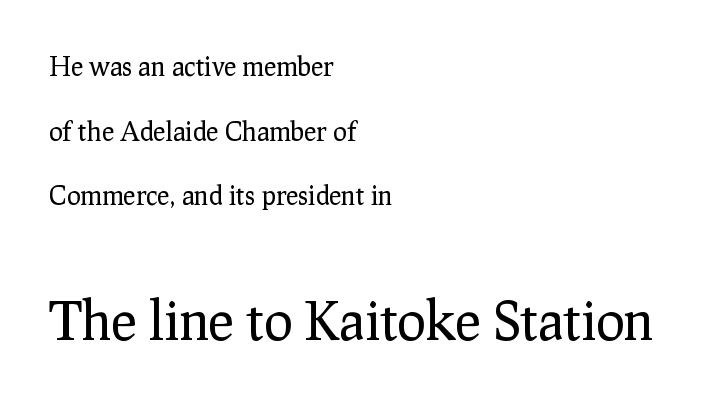
{"serif": "yes", "italic": "no", "bold": "no", "weight": "regular", "width": "normal", "stroke_contrast": "low", "x_height": "medium", "monospaced": "no", "underline": "no", "align": "left", "line_spacing": "loose", "line_spacing_ratio": 2.49, "letter_spacing": "normal", "letter_spacing_em": 0.0, "larger_block": "second", "size_ratio": 2.04, "glyph_px": 53}
